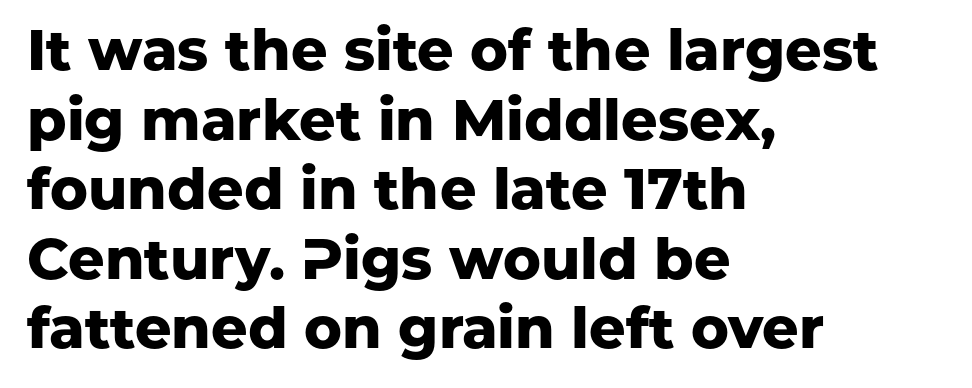
{"serif": "no", "italic": "no", "bold": "yes", "weight": "heavy", "width": "normal", "stroke_contrast": "low", "x_height": "medium", "monospaced": "no", "underline": "no", "align": "left", "line_spacing_ratio": 1.22, "letter_spacing": "normal", "letter_spacing_em": 0.0, "glyph_px": 57}
